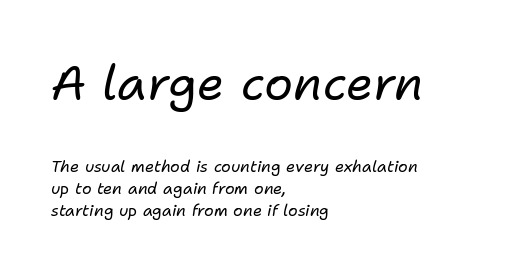
{"italic": "yes", "lean": "right", "slant_degrees": 11, "bold": "no", "weight": "regular", "width": "normal", "stroke_contrast": "low", "x_height": "medium", "monospaced": "no", "underline": "no", "align": "left", "line_spacing": "normal", "line_spacing_ratio": 1.37, "letter_spacing": "normal", "letter_spacing_em": 0.0, "larger_block": "first", "size_ratio": 3.0, "glyph_px": 48}
